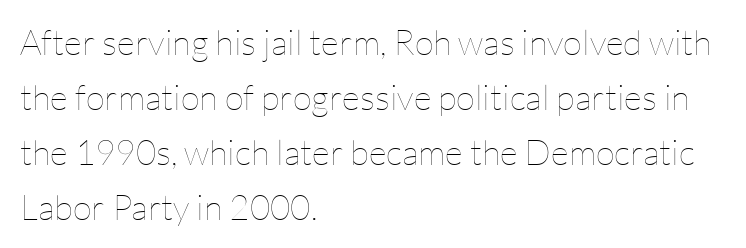
Q: Is the text bold? A: No.
Q: Is the text italic (slanted)? A: No, it is upright.
Q: Is the text underlined? A: No.
Q: How is the paragraph aligned? A: Left-aligned.
Q: Is the spacing between letters normal or unusually wide? A: Normal.
Q: Is the spacing between lines tight, normal or loose? A: Normal.
Q: Width (condensed, normal, or wide)? A: Normal.
Q: Stroke contrast? A: Low.
Q: x-height? A: Medium.
Q: Monospaced? A: No.
